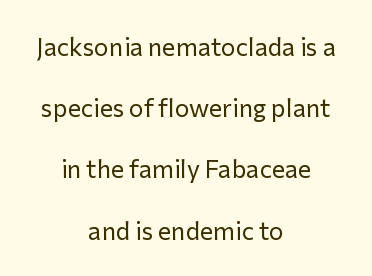
The image shows 25 px text type, upright; set centered, loose line spacing (2.45x), normal letter spacing, not underlined.
